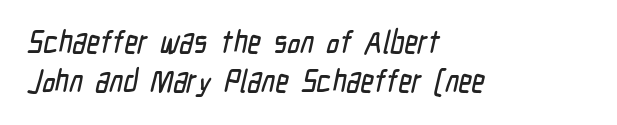
Students, note that the glyphs here touch the page at normal intervals. The passage is arranged the way most books set body copy — flush left. The rendering shows plain stroke endings on the letterforms — a sans-serif design. A typesetter would call this proportional, since set widths differ per character.
